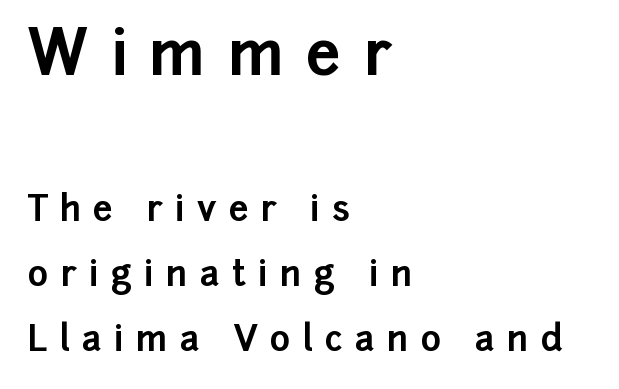
Q: Is the text bold? A: Yes.
Q: Is the text italic (slanted)? A: No, it is upright.
Q: Is the typeface a serif or a sans-serif typeface? A: Sans-serif.
Q: Is the text underlined? A: No.
Q: How is the paragraph aligned? A: Left-aligned.
Q: Is the spacing between letters normal or unusually wide? A: Unusually wide.
Q: Which block of text is set in a larger size, the first (top) or the second (bottom)? A: The first (top) one.
Q: Width (condensed, normal, or wide)? A: Normal.
Q: Stroke contrast? A: Low.
Q: x-height? A: Medium.
Q: Monospaced? A: No.
